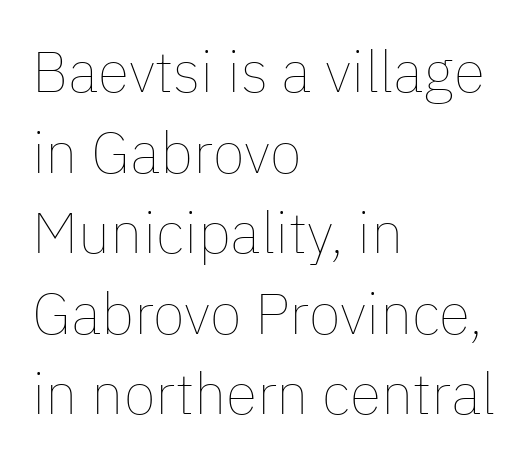
The image shows 58 px thin type, upright; set left-aligned, normal line spacing (1.39x), normal letter spacing, not underlined; low stroke contrast and a medium x-height.
